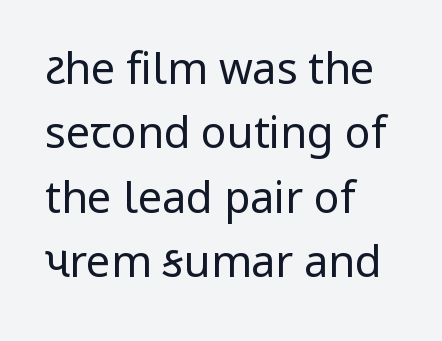
{"serif": "no", "italic": "no", "bold": "no", "weight": "regular", "width": "normal", "stroke_contrast": "low", "x_height": "medium", "monospaced": "no", "underline": "no", "align": "left", "line_spacing": "normal", "line_spacing_ratio": 1.5, "letter_spacing": "normal", "letter_spacing_em": 0.0, "glyph_px": 43}
